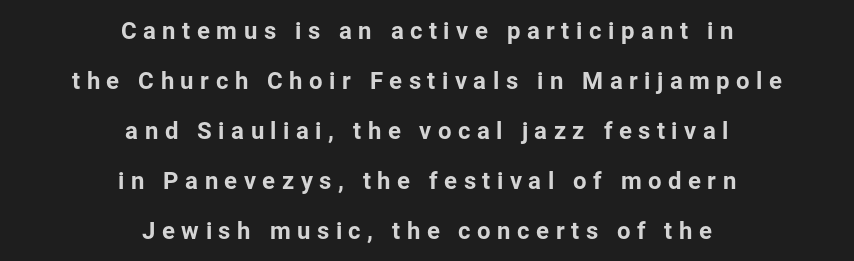
If you measured baseline to baseline, you'd find a long distance. Upright lettering throughout. The strip under each line holds only bare page. Students, note that the glyphs here are deliberately spaced far apart. Is the block centered? Yes — each line is placed symmetrically about the middle.
